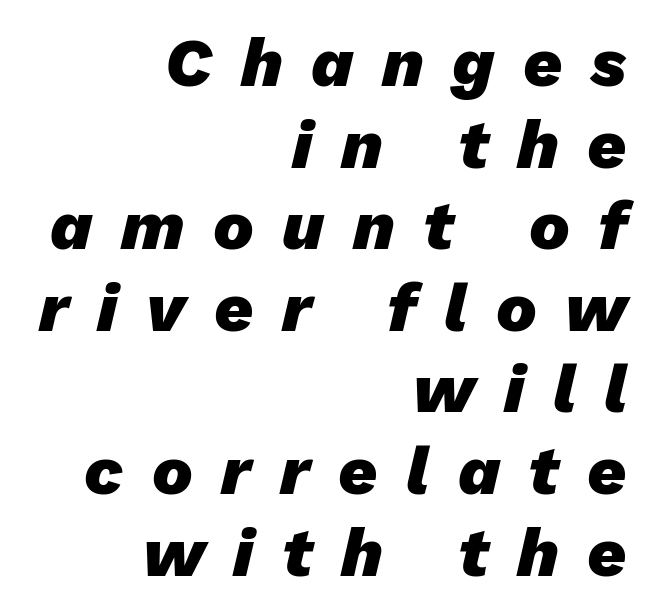
The rendering uses a bold face; every stroke is thick and dark. Horizontally, the lines are justified to the trailing edge only. You can tell it's italic because the verticals aren't actually vertical. Tracking value appears strongly positive — letters spread wide.
